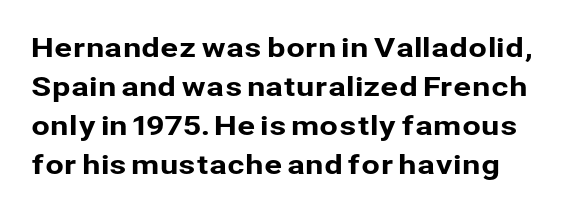
{"italic": "no", "underline": "no", "line_spacing": "normal", "line_spacing_ratio": 1.44, "letter_spacing": "normal", "letter_spacing_em": 0.0, "glyph_px": 27}
